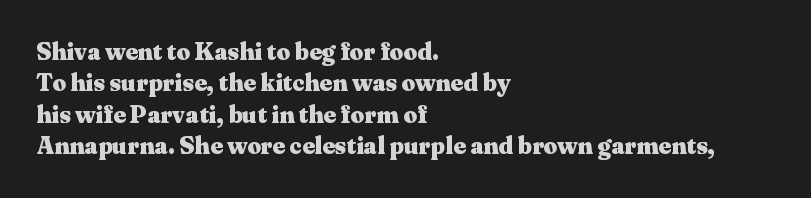
Q: Is the text bold? A: Yes.
Q: Is the text italic (slanted)? A: No, it is upright.
Q: Is the text underlined? A: No.
Q: How is the paragraph aligned? A: Left-aligned.
Q: Is the spacing between letters normal or unusually wide? A: Normal.
Q: Is the spacing between lines tight, normal or loose? A: Normal.
